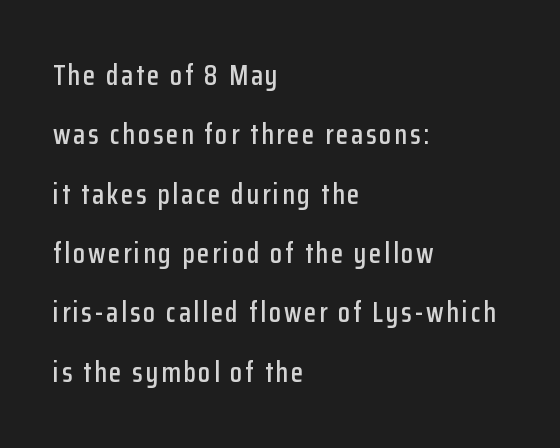
The letters carry no serifs — their stems end cleanly without finishing strokes. Spacing verdict: proportional, widths tailored to each character. In CSS terms this would be text-align: left. This block would shrink considerably if given ordinary leading; it's expanded now.
